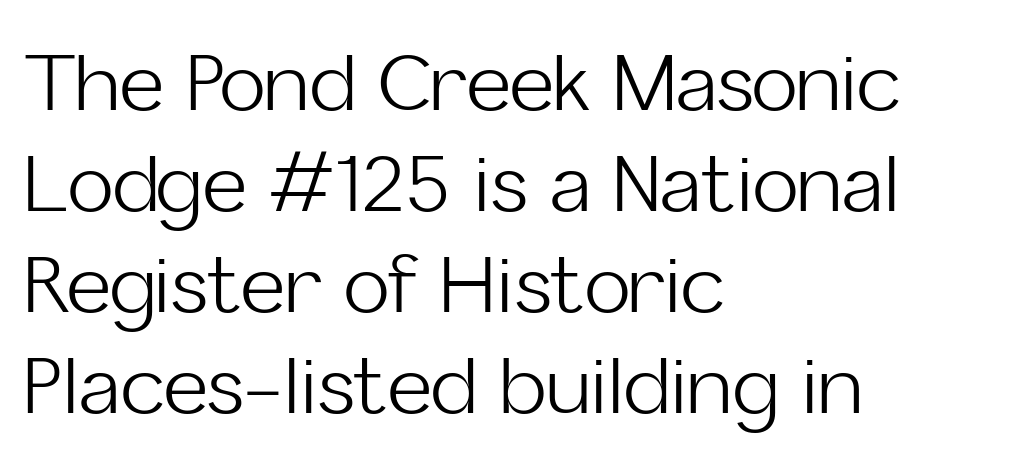
{"serif": "no", "italic": "no", "bold": "no", "weight": "light", "width": "normal", "stroke_contrast": "low", "x_height": "medium", "monospaced": "no", "underline": "no", "align": "left", "line_spacing": "normal", "line_spacing_ratio": 1.31, "letter_spacing": "normal", "letter_spacing_em": 0.0, "glyph_px": 77}
